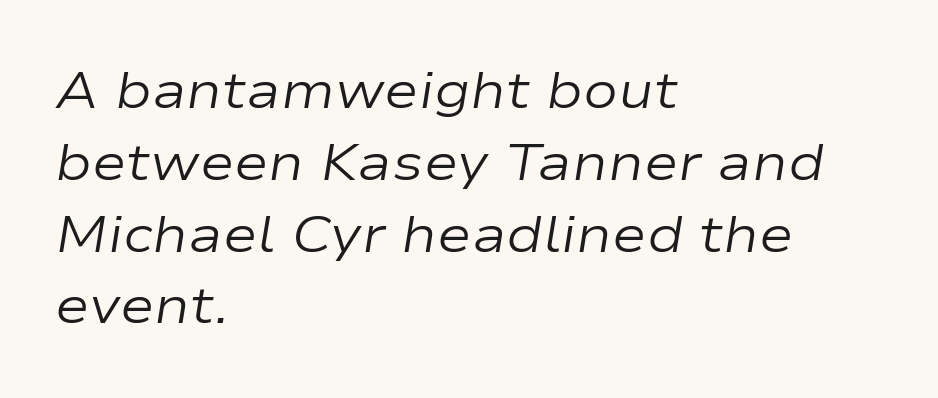
The string is rendered with underlining switched off. Bold? No — there's no thickening of the strokes. The setting favours the left margin, as ordinary paragraphs usually do. Here the designer chose a conventional face with non-uniform glyph widths.
